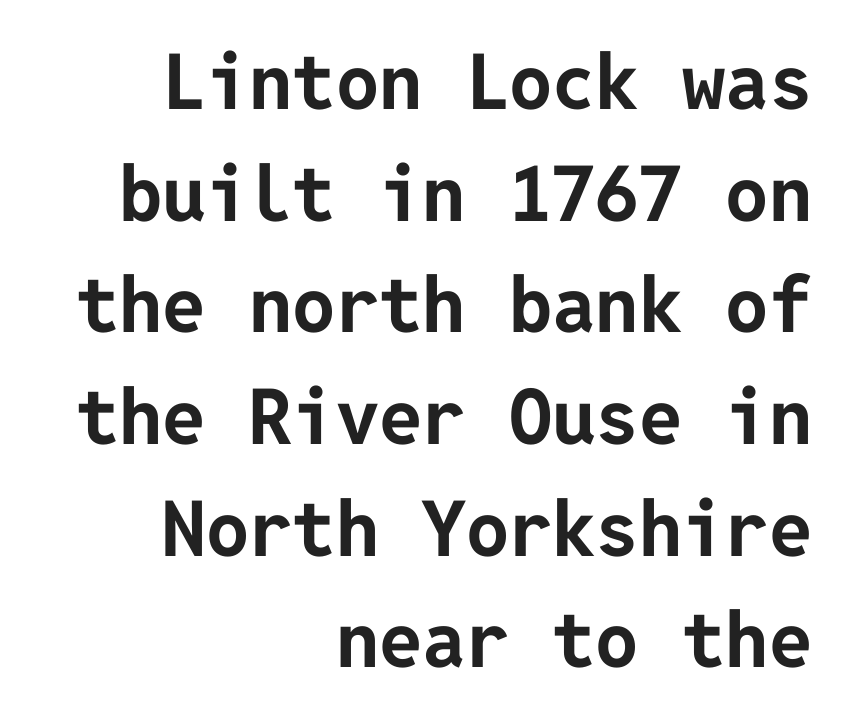
Is the block centered? No — it sits flush against the right margin. Words appear dense and cohesive because spacing is normal. The foot of each line stays bare and open. Letterform terminals end flat and unadorned throughout the passage. The rendering uses a bold face; every stroke is thick and dark. Each new line begins a customary step beneath the previous one.
